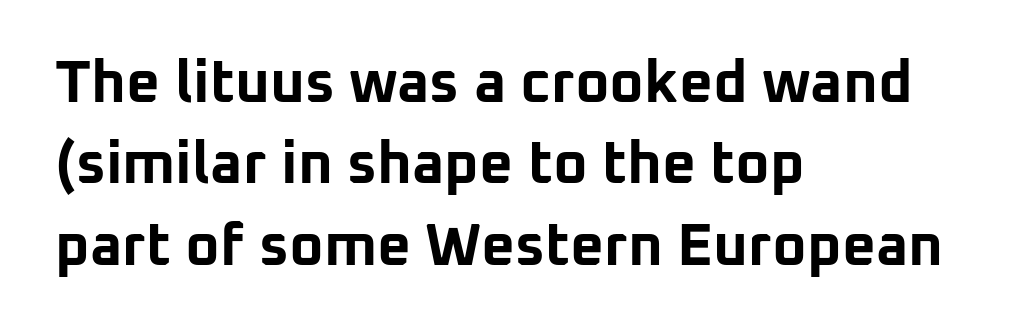
Q: Is the text bold? A: Yes.
Q: Is the text italic (slanted)? A: No, it is upright.
Q: Is the typeface a serif or a sans-serif typeface? A: Sans-serif.
Q: Is the text underlined? A: No.
Q: How is the paragraph aligned? A: Left-aligned.
Q: Is the spacing between letters normal or unusually wide? A: Normal.
Q: Is the spacing between lines tight, normal or loose? A: Normal.
Q: Width (condensed, normal, or wide)? A: Normal.
Q: Stroke contrast? A: Low.
Q: x-height? A: Medium.
Q: Monospaced? A: No.
